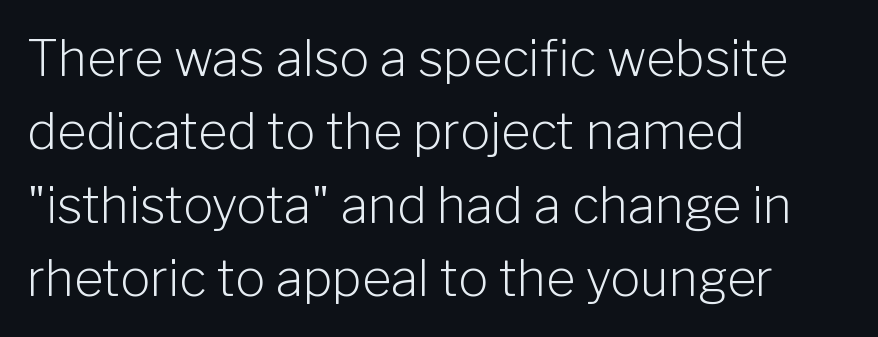
Serif or sans? Sans — the stroke terminals are bare. Letter spacing: default. You could not count columns in this text — the font is proportionally spaced. What's the leading like? Ordinary, nothing unusual.
